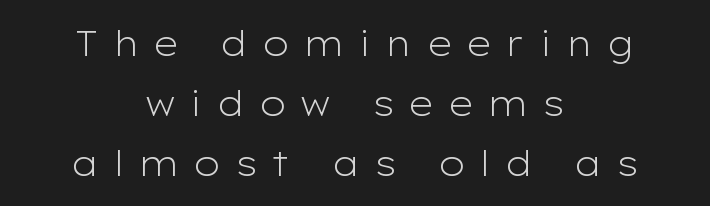
The image shows 35 px light, wide sans-serif type, upright; set centered, line spacing 1.71x, unusually wide letter spacing (+0.39 em), not underlined; low stroke contrast and a medium x-height.
